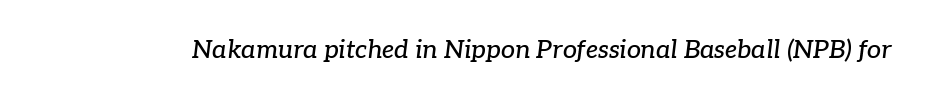
The image shows 25 px text type, italic (leaning right); set normal letter spacing, not underlined.
